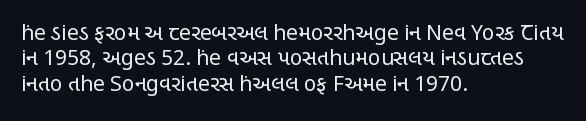
Q: Is the text bold? A: No.
Q: Is the text italic (slanted)? A: No, it is upright.
Q: Is the text underlined? A: No.
Q: How is the paragraph aligned? A: Left-aligned.
Q: Is the spacing between letters normal or unusually wide? A: Normal.
